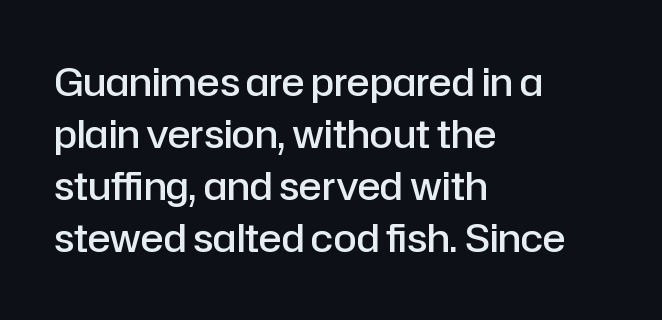
The specimen omits any rule beneath the text block's lines. Honestly, the letter spacing is just normal — you wouldn't notice it. Horizontal bands of white between lines are of average thickness. These lines are rendered in a variable-pitch font. The lettering stays uniformly vertical, giving the passage a roman look. The face used here is a sans, in the tradition of grotesques and geometrics.
